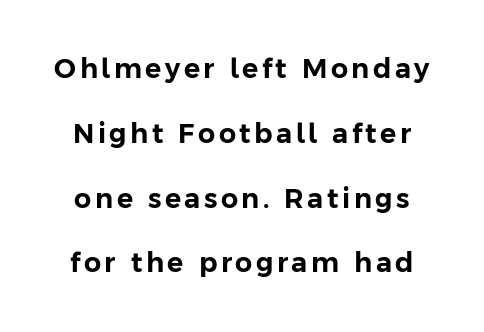
{"italic": "no", "underline": "no", "line_spacing": "loose", "line_spacing_ratio": 2.4, "glyph_px": 27}
